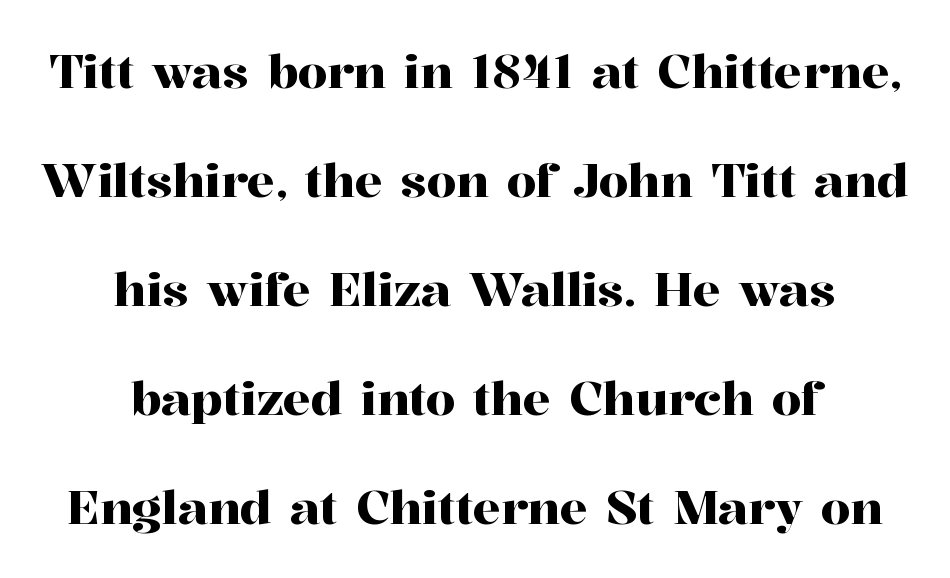
{"serif": "yes", "italic": "no", "width": "normal", "stroke_contrast": "high", "x_height": "medium", "monospaced": "no", "underline": "no", "align": "center", "line_spacing": "loose", "line_spacing_ratio": 2.32, "letter_spacing": "normal", "letter_spacing_em": 0.0, "glyph_px": 47}
